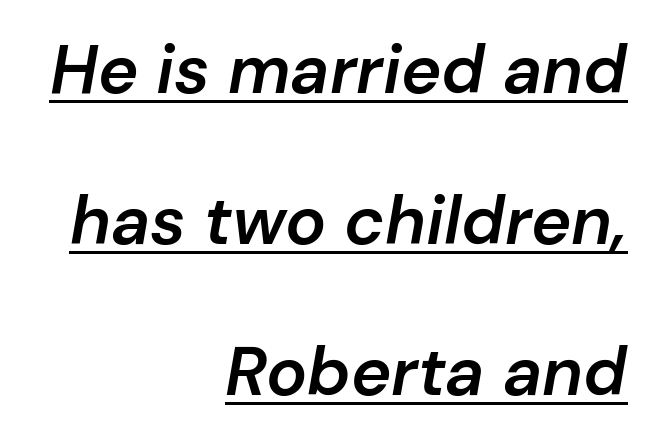
Q: Is the text bold? A: Semi-bold.
Q: Is the text italic (slanted)? A: Yes, it leans right by about 10 degrees.
Q: Is the text underlined? A: Yes.
Q: How is the paragraph aligned? A: Right-aligned.
Q: Is the spacing between letters normal or unusually wide? A: Normal.
Q: Is the spacing between lines tight, normal or loose? A: Loose.
Q: Width (condensed, normal, or wide)? A: Normal.
Q: Stroke contrast? A: Low.
Q: x-height? A: Medium.
Q: Monospaced? A: No.
